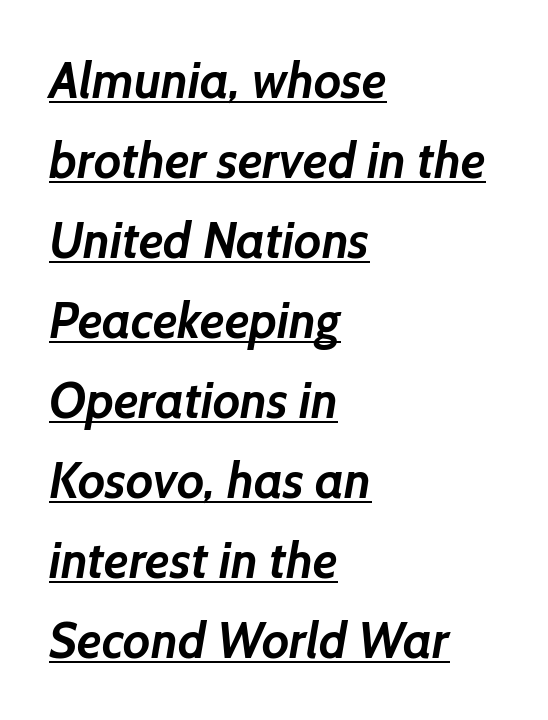
Q: Is the text bold? A: Yes.
Q: Is the typeface a serif or a sans-serif typeface? A: Sans-serif.
Q: Is the text underlined? A: Yes.
Q: How is the paragraph aligned? A: Left-aligned.
Q: Is the spacing between letters normal or unusually wide? A: Normal.
Q: Is the spacing between lines tight, normal or loose? A: Normal.
Q: Width (condensed, normal, or wide)? A: Normal.
Q: Stroke contrast? A: Low.
Q: x-height? A: Medium.
Q: Monospaced? A: No.
